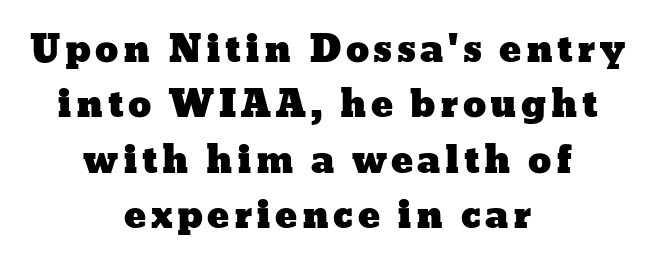
Unlike italic type, these characters show no tilt at all. Is there much room between lines? A standard amount, neither cramped nor airy. Varying glyph widths throughout — classic text-font behaviour. The typesetter chose a symmetrical, centered arrangement here. The specimen omits any rule beneath the text block's lines.
